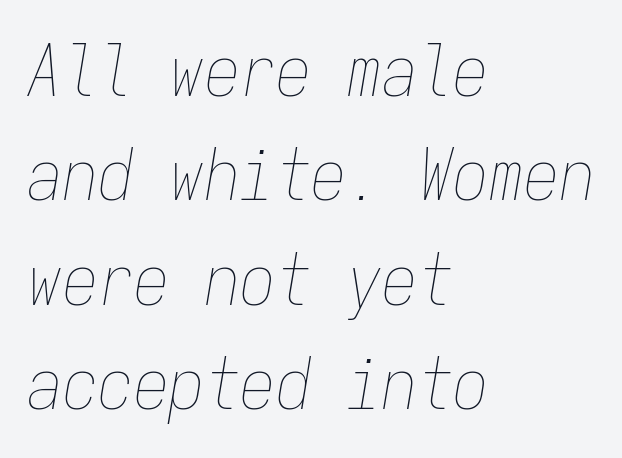
The image shows 71 px thin, condensed type, italic (leaning right), monospaced; set left-aligned, normal line spacing (1.47x), normal letter spacing, not underlined; low stroke contrast and a medium x-height.
